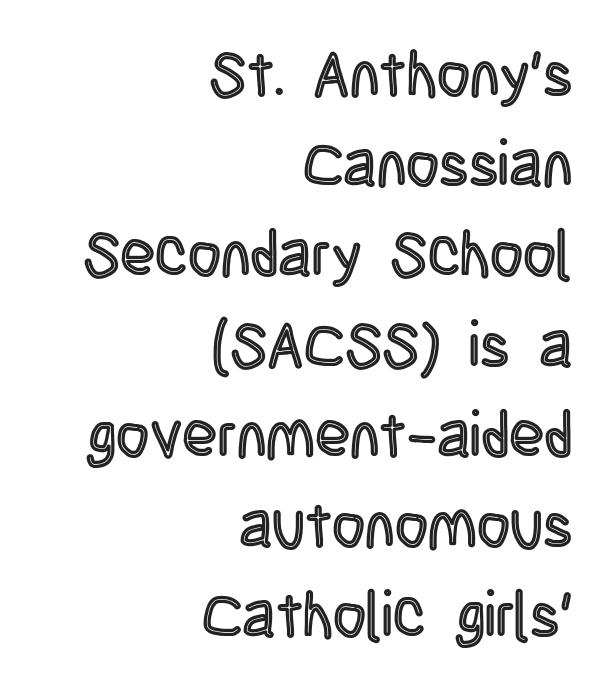
Q: Is the text italic (slanted)? A: No, it is upright.
Q: Is the text underlined? A: No.
Q: How is the paragraph aligned? A: Right-aligned.
Q: Is the spacing between letters normal or unusually wide? A: Normal.
Q: Is the spacing between lines tight, normal or loose? A: Normal.
Q: Width (condensed, normal, or wide)? A: Condensed.
Q: x-height? A: Large.
Q: Monospaced? A: No.
